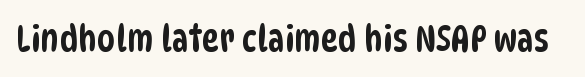
Q: Is the typeface a serif or a sans-serif typeface? A: Sans-serif.
Q: Is the text underlined? A: No.
Q: Is the spacing between letters normal or unusually wide? A: Normal.
Q: Width (condensed, normal, or wide)? A: Condensed.
Q: Stroke contrast? A: Low.
Q: x-height? A: Large.
Q: Monospaced? A: No.
